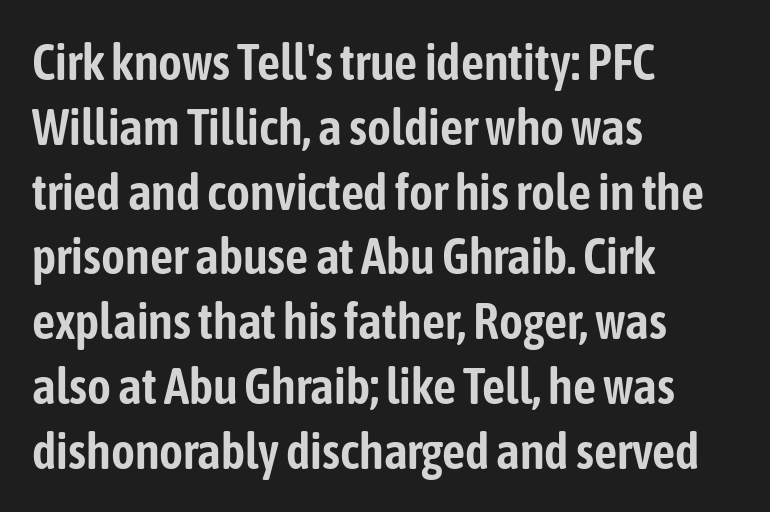
Q: Is the text italic (slanted)? A: No, it is upright.
Q: Is the typeface a serif or a sans-serif typeface? A: Sans-serif.
Q: Is the text underlined? A: No.
Q: How is the paragraph aligned? A: Left-aligned.
Q: Is the spacing between letters normal or unusually wide? A: Normal.
Q: Is the spacing between lines tight, normal or loose? A: Normal.
Q: Width (condensed, normal, or wide)? A: Condensed.
Q: Stroke contrast? A: Low.
Q: x-height? A: Medium.
Q: Monospaced? A: No.
